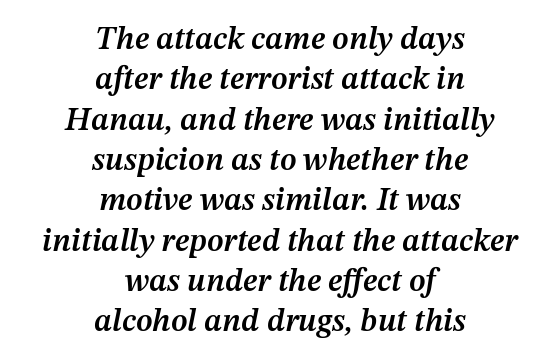
Tall strokes in this sample are angled rather than plumb. Here the designer chose a conventional face with non-uniform glyph widths. Successive baselines arrive at the customary interval. A bare baseline throughout the passage.
